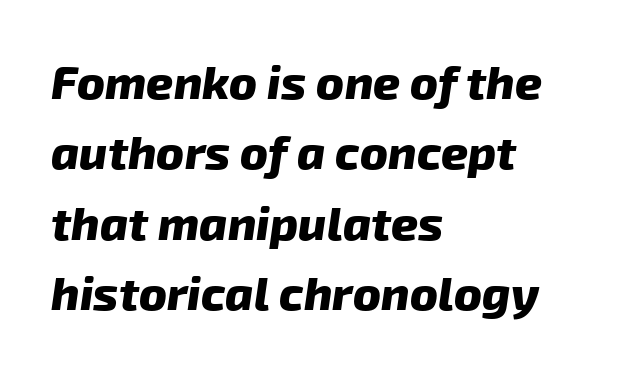
The image shows 47 px heavy sans-serif type; set left-aligned, normal line spacing (1.5x), normal letter spacing, not underlined; low stroke contrast and a medium x-height.
